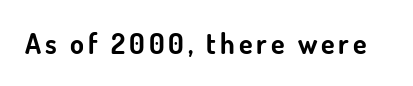
The image shows 28 px bold sans-serif type, upright; set not underlined; low stroke contrast and a small x-height.
